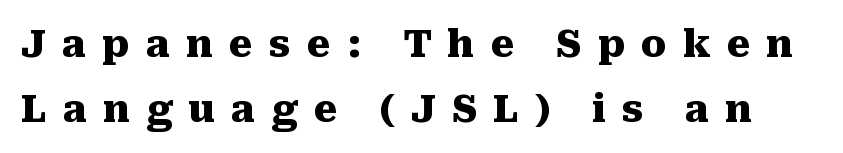
The image shows 38 px heavy serif type, upright; set line spacing 1.71x, unusually wide letter spacing (+0.42 em), not underlined; medium stroke contrast and a medium x-height.
